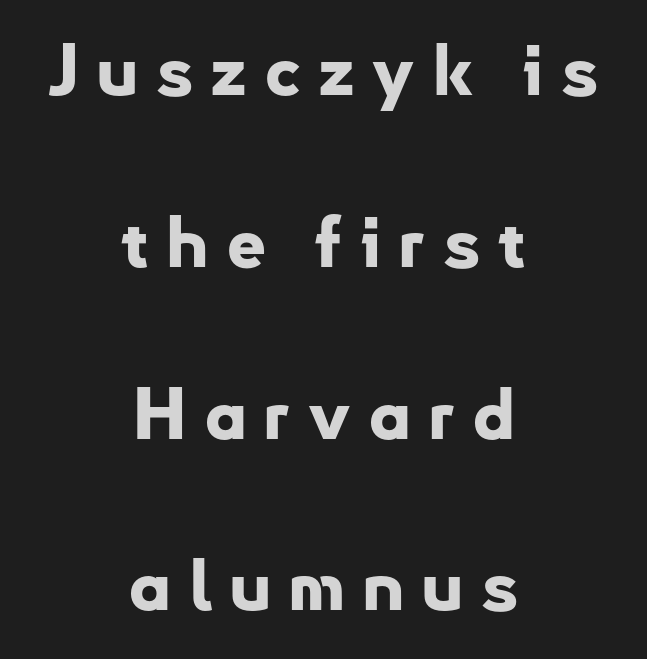
{"serif": "no", "italic": "no", "bold": "yes", "weight": "bold", "width": "normal", "stroke_contrast": "low", "x_height": "small", "monospaced": "no", "underline": "no", "align": "center", "line_spacing": "loose", "line_spacing_ratio": 2.42, "letter_spacing": "wide", "letter_spacing_em": 0.23, "glyph_px": 71}
